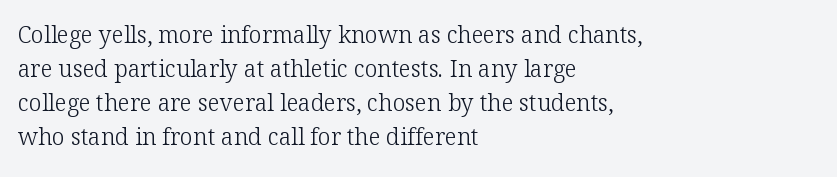
The type sits square on the baseline with zero lean. Stem width sits at or under what a default text font uses. Horizontally, the lines are justified to the leading edge only. This sample keeps an unexceptional amount of space between lines. The space beneath each line is pristine and unruled. There is no visible air inserted between adjacent glyphs.
